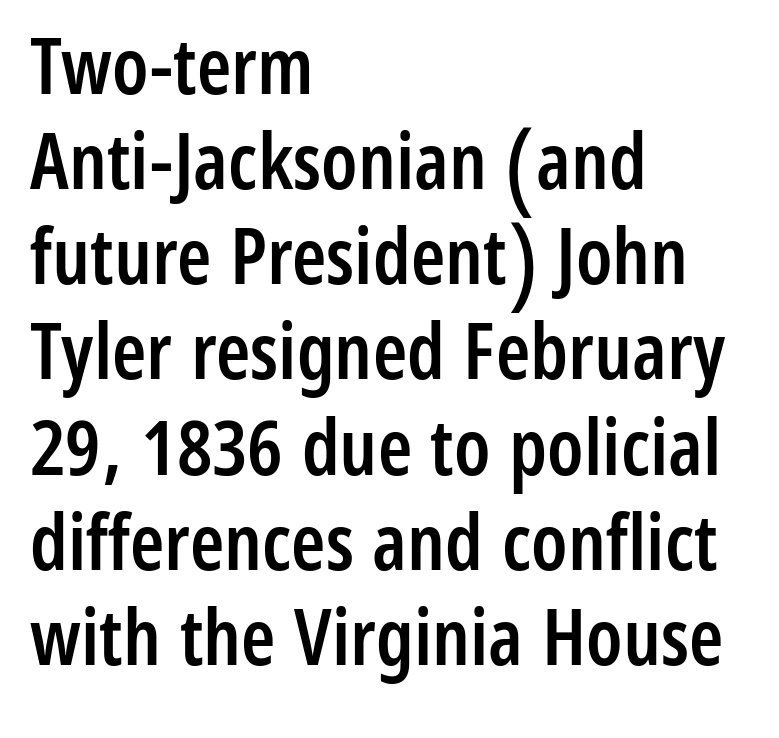
Bare-footed words on every line. Look at the bottom of the vertical strokes: they stop flat, with no serifs. Is this a fixed-width face? No — the glyphs have proportional, varying widths. Leftover space on each line is placed entirely after the last word.
